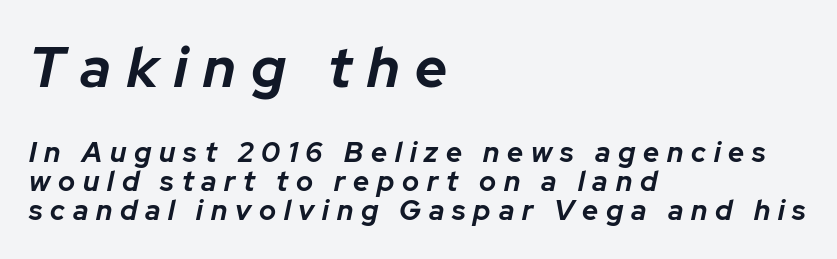
Q: Is the text bold? A: Yes.
Q: Is the text italic (slanted)? A: Yes, it leans right by about 12 degrees.
Q: Is the text underlined? A: No.
Q: How is the paragraph aligned? A: Left-aligned.
Q: Is the spacing between letters normal or unusually wide? A: Unusually wide.
Q: Is the spacing between lines tight, normal or loose? A: Tight.
Q: Which block of text is set in a larger size, the first (top) or the second (bottom)? A: The first (top) one.
Q: Width (condensed, normal, or wide)? A: Normal.
Q: Stroke contrast? A: Low.
Q: x-height? A: Medium.
Q: Monospaced? A: No.
